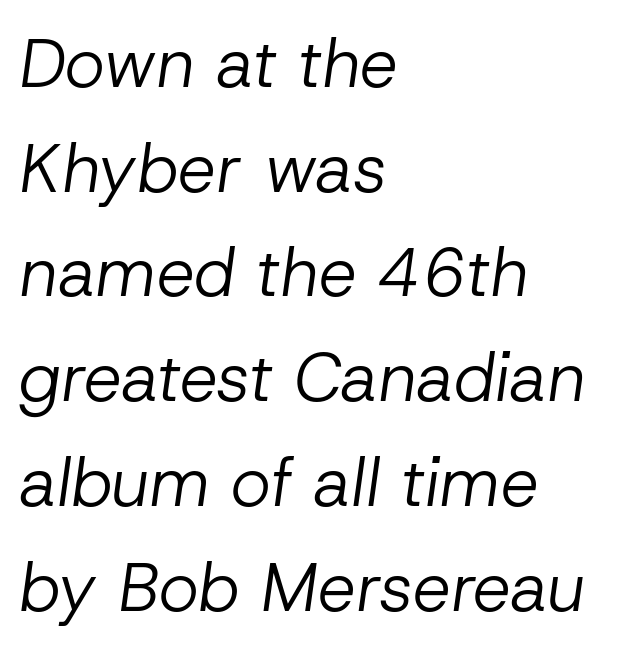
Letter spacing: default. Every character sits at an angle, as italics do. These lines are rendered in a variable-pitch font. One glance says typical: line gaps are just what's usual.
